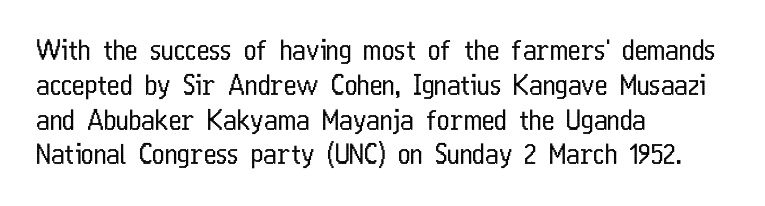
The image shows 27 px text type, upright; set left-aligned, normal line spacing (1.29x), normal letter spacing, not underlined.
